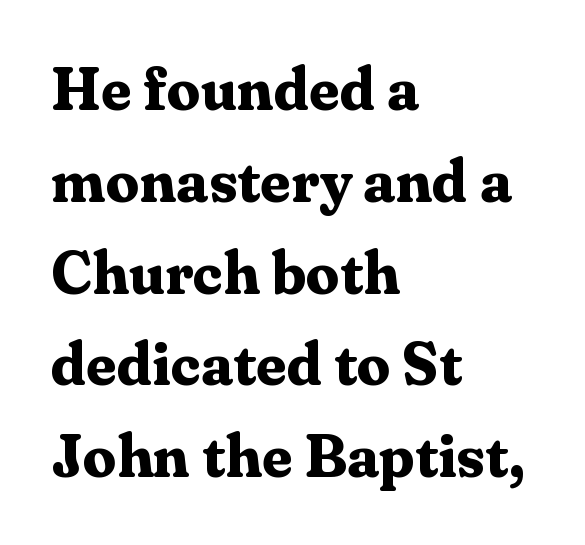
{"serif": "yes", "italic": "no", "bold": "yes", "weight": "bold", "width": "normal", "stroke_contrast": "medium", "x_height": "medium", "monospaced": "no", "underline": "no", "align": "left", "line_spacing": "normal", "line_spacing_ratio": 1.53, "letter_spacing": "normal", "letter_spacing_em": 0.0, "glyph_px": 60}
